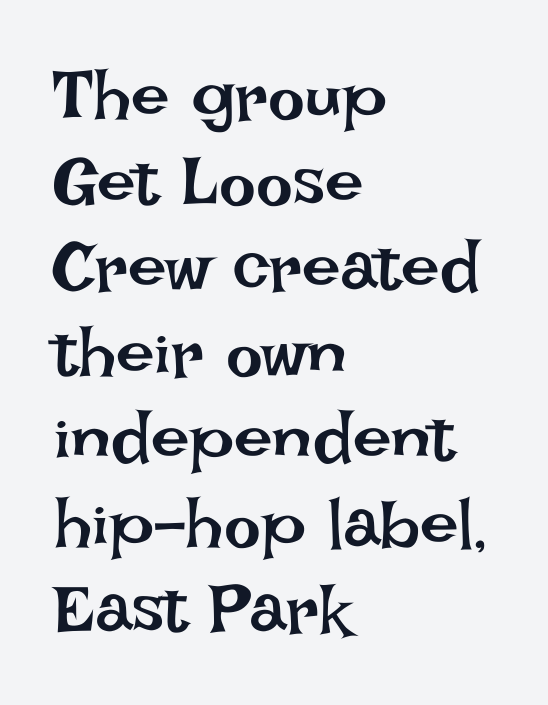
{"italic": "no", "bold": "no", "weight": "regular", "width": "normal", "stroke_contrast": "low", "x_height": "large", "monospaced": "no", "underline": "no", "align": "left", "line_spacing_ratio": 1.24, "letter_spacing": "normal", "letter_spacing_em": 0.0, "glyph_px": 69}
